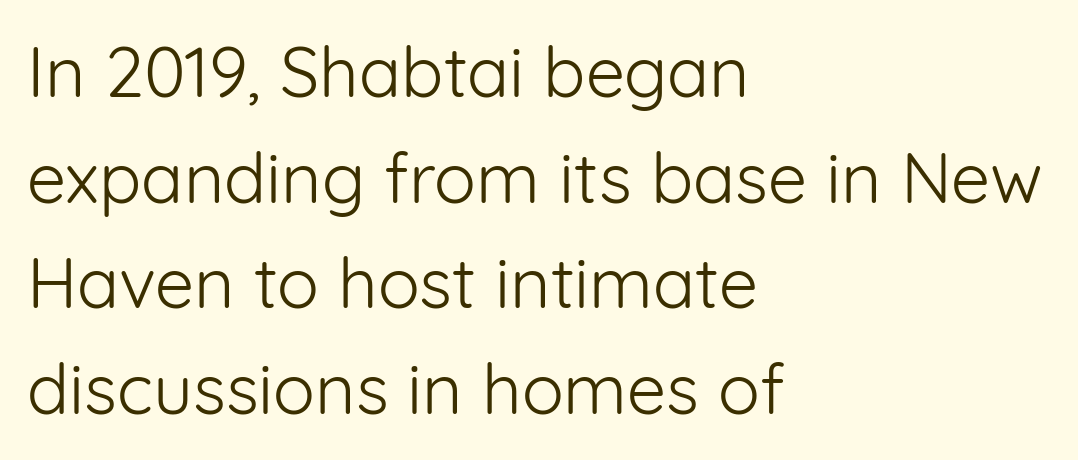
The image shows 70 px light sans-serif type, upright; set left-aligned, normal line spacing (1.51x), normal letter spacing, not underlined; low stroke contrast and a medium x-height.
